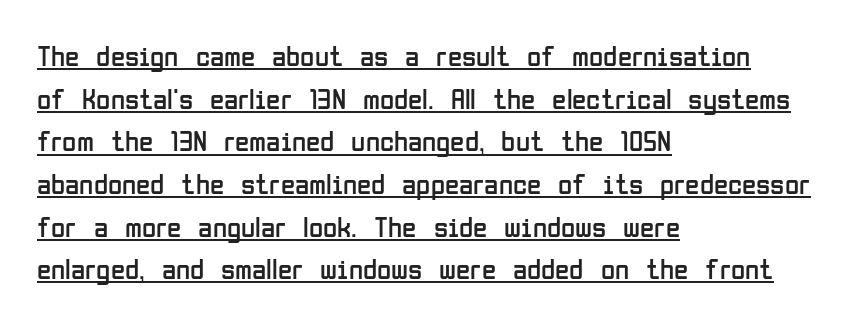
The image shows 29 px regular-weight, condensed sans-serif type, upright; set left-aligned, normal line spacing (1.47x), normal letter spacing, underlined; low stroke contrast and a medium x-height.
